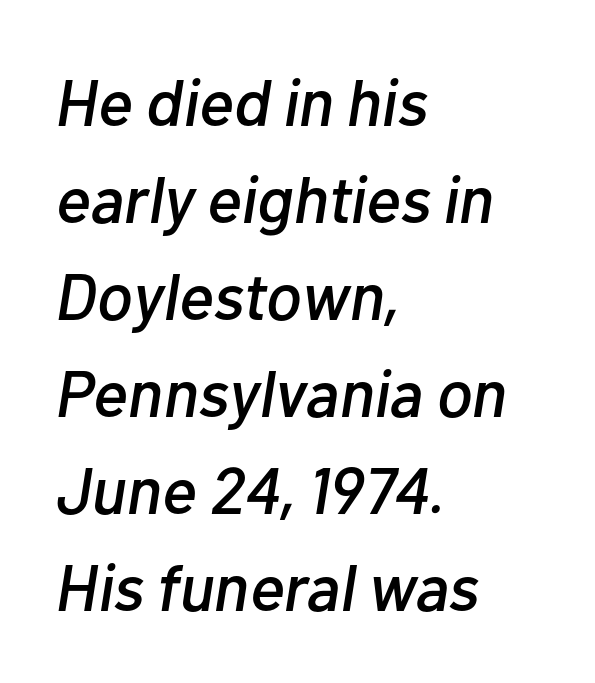
{"italic": "yes", "lean": "right", "slant_degrees": 10, "width": "normal", "stroke_contrast": "low", "x_height": "medium", "monospaced": "no", "underline": "no", "align": "left", "line_spacing": "normal", "line_spacing_ratio": 1.47, "letter_spacing": "normal", "letter_spacing_em": 0.0, "glyph_px": 66}
